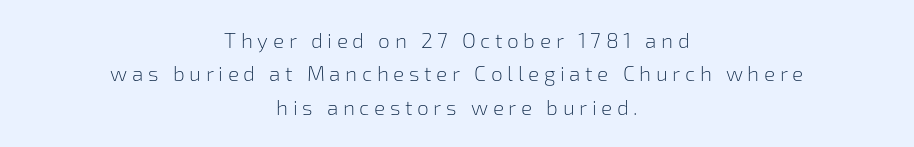
The image shows 21 px text type, upright; set centered, normal line spacing (1.59x), unusually wide letter spacing (+0.22 em), not underlined.
